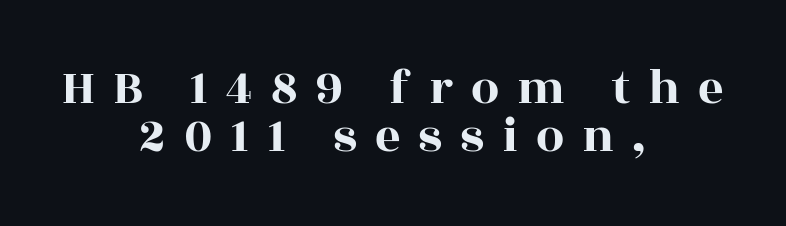
Q: Is the text italic (slanted)? A: No, it is upright.
Q: Is the typeface a serif or a sans-serif typeface? A: Serif.
Q: Is the text underlined? A: No.
Q: How is the paragraph aligned? A: Centered.
Q: Is the spacing between letters normal or unusually wide? A: Unusually wide.
Q: Is the spacing between lines tight, normal or loose? A: Tight.
Q: Width (condensed, normal, or wide)? A: Wide.
Q: x-height? A: Large.
Q: Monospaced? A: No.
